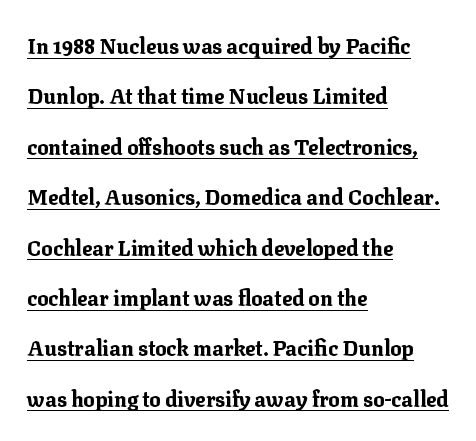
Q: Is the text bold? A: Yes.
Q: Is the text italic (slanted)? A: No, it is upright.
Q: Is the text underlined? A: Yes.
Q: How is the paragraph aligned? A: Left-aligned.
Q: Is the spacing between letters normal or unusually wide? A: Normal.
Q: Is the spacing between lines tight, normal or loose? A: Loose.
